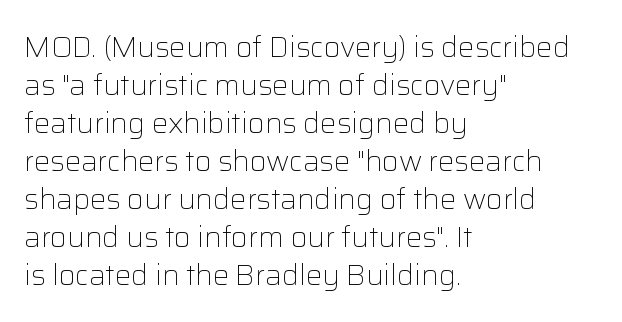
Q: Is the text bold? A: No.
Q: Is the text italic (slanted)? A: No, it is upright.
Q: Is the typeface a serif or a sans-serif typeface? A: Sans-serif.
Q: Is the text underlined? A: No.
Q: How is the paragraph aligned? A: Left-aligned.
Q: Is the spacing between letters normal or unusually wide? A: Normal.
Q: Is the spacing between lines tight, normal or loose? A: Normal.
Q: Width (condensed, normal, or wide)? A: Normal.
Q: Stroke contrast? A: Low.
Q: x-height? A: Medium.
Q: Monospaced? A: No.
